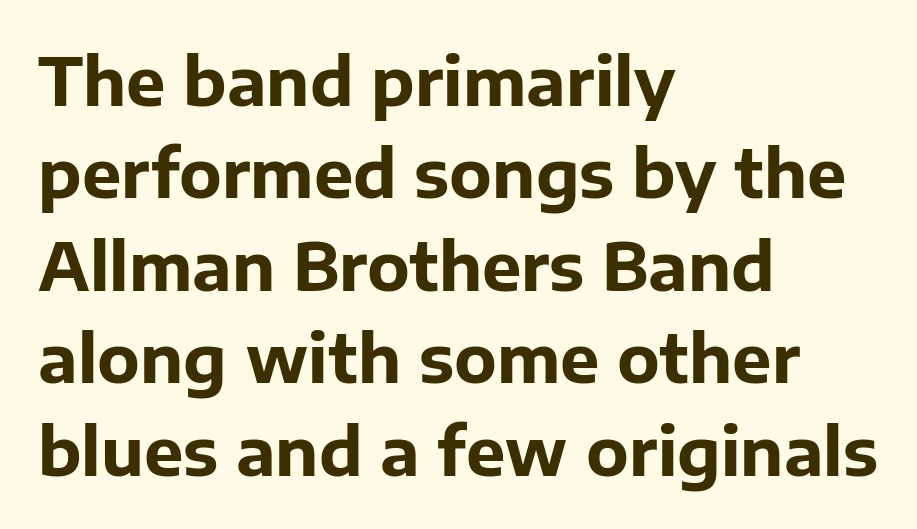
Descenders are the only things crossing below the line. The font's upright variant was chosen for this text. Horizontal alignment here is leftward, the default for most running prose. A typesetter would label this face a sans.
